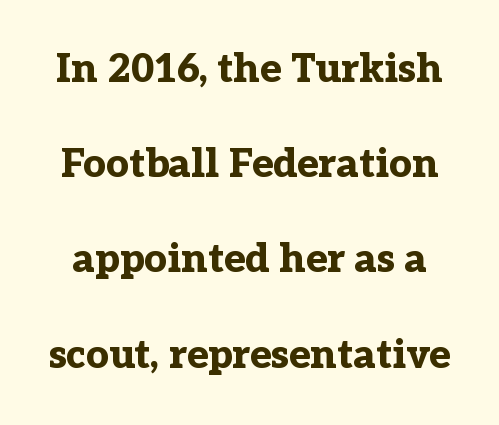
{"serif": "yes", "italic": "no", "bold": "yes", "weight": "bold", "width": "normal", "stroke_contrast": "low", "x_height": "medium", "monospaced": "no", "underline": "no", "line_spacing": "loose", "line_spacing_ratio": 2.38, "letter_spacing": "normal", "letter_spacing_em": 0.0, "glyph_px": 40}
